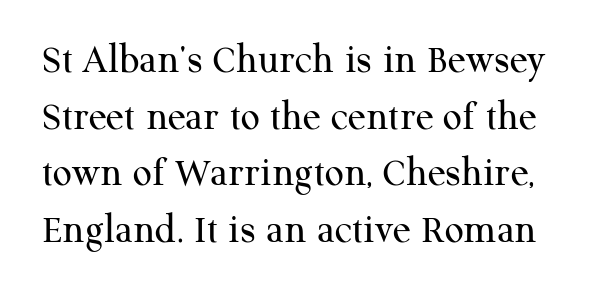
{"serif": "yes", "italic": "no", "bold": "no", "weight": "regular", "width": "normal", "stroke_contrast": "medium", "x_height": "medium", "monospaced": "no", "underline": "no", "line_spacing": "normal", "line_spacing_ratio": 1.35, "letter_spacing": "normal", "letter_spacing_em": 0.0, "glyph_px": 42}
